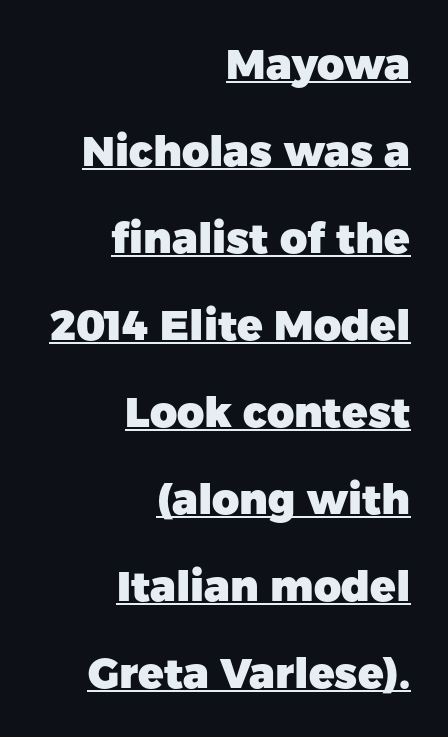
{"serif": "no", "italic": "no", "bold": "yes", "weight": "heavy", "width": "normal", "stroke_contrast": "low", "x_height": "medium", "monospaced": "no", "underline": "yes", "align": "right", "line_spacing": "loose", "line_spacing_ratio": 2.07, "letter_spacing": "normal", "letter_spacing_em": 0.0, "glyph_px": 42}
